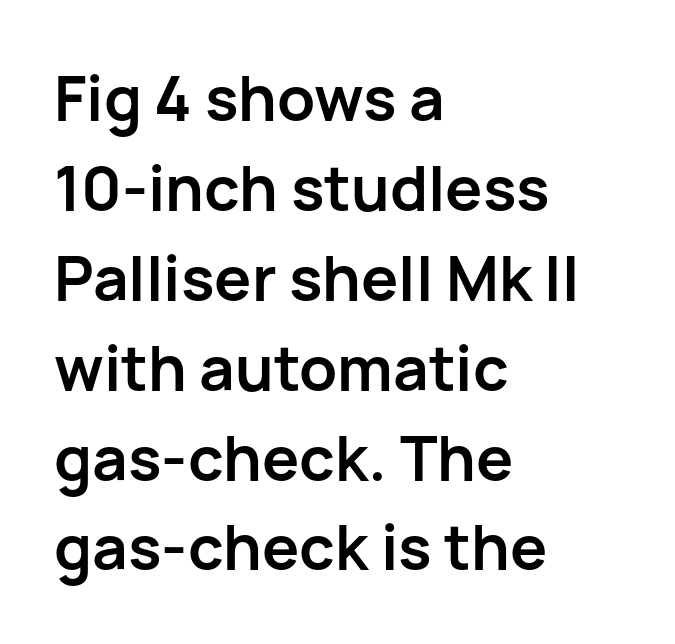
Q: Is the text bold? A: Yes.
Q: Is the text italic (slanted)? A: No, it is upright.
Q: Is the typeface a serif or a sans-serif typeface? A: Sans-serif.
Q: Is the text underlined? A: No.
Q: How is the paragraph aligned? A: Left-aligned.
Q: Is the spacing between letters normal or unusually wide? A: Normal.
Q: Is the spacing between lines tight, normal or loose? A: Normal.
Q: Width (condensed, normal, or wide)? A: Normal.
Q: Stroke contrast? A: Low.
Q: x-height? A: Medium.
Q: Monospaced? A: No.
